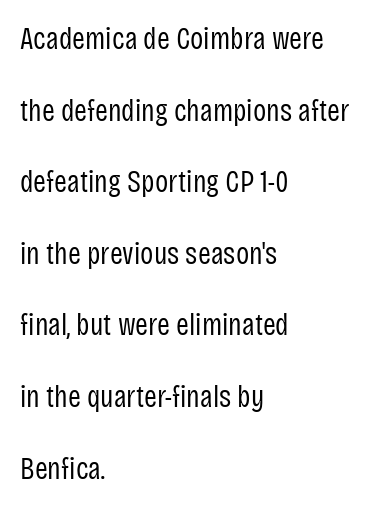
{"serif": "no", "italic": "no", "bold": "no", "weight": "regular", "width": "condensed", "stroke_contrast": "low", "x_height": "large", "monospaced": "no", "underline": "no", "align": "left", "line_spacing": "loose", "line_spacing_ratio": 2.31, "letter_spacing": "normal", "letter_spacing_em": 0.0, "glyph_px": 31}
